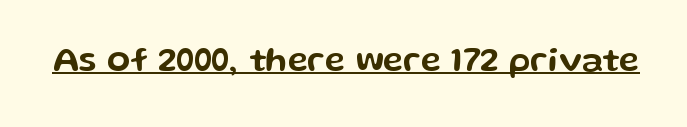
{"serif": "no", "italic": "no", "width": "wide", "stroke_contrast": "low", "x_height": "medium", "monospaced": "no", "underline": "yes", "letter_spacing": "normal", "letter_spacing_em": 0.0, "glyph_px": 34}
